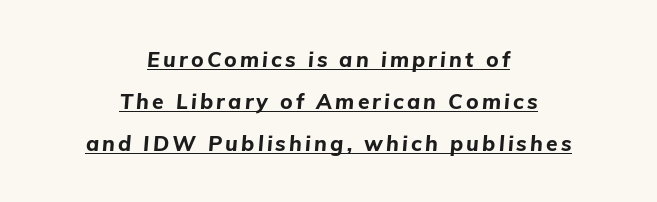
{"italic": "yes", "lean": "right", "slant_degrees": 5, "bold": "yes", "underline": "yes", "align": "center", "line_spacing": "loose", "line_spacing_ratio": 1.99, "glyph_px": 21}
